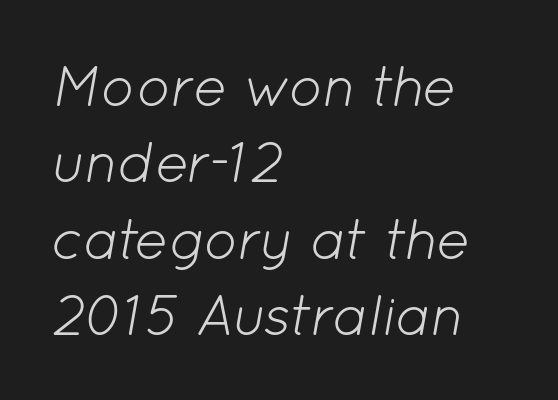
The zone under the glyphs is completely vacant. The font is comparable to plain body text, perhaps lighter. Students, note that the glyphs here touch the page at normal intervals. You can tell it's italic because the verticals aren't actually vertical.
